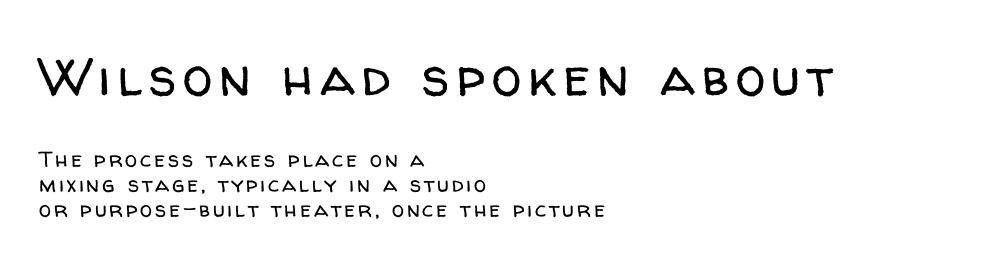
{"serif": "no", "italic": "no", "bold": "no", "weight": "regular", "width": "normal", "stroke_contrast": "low", "x_height": "medium", "monospaced": "no", "underline": "no", "align": "left", "line_spacing": "tight", "line_spacing_ratio": 1.13, "larger_block": "first", "size_ratio": 2.45, "glyph_px": 54}
